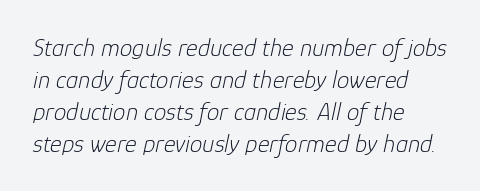
The font sits on the lighter half of the weight spectrum, regular included. Compared with typical paragraphs, the rows here are spaced about the same. All the whitespace from short lines collects on the right. Students, note that the glyphs here touch the page at normal intervals.
